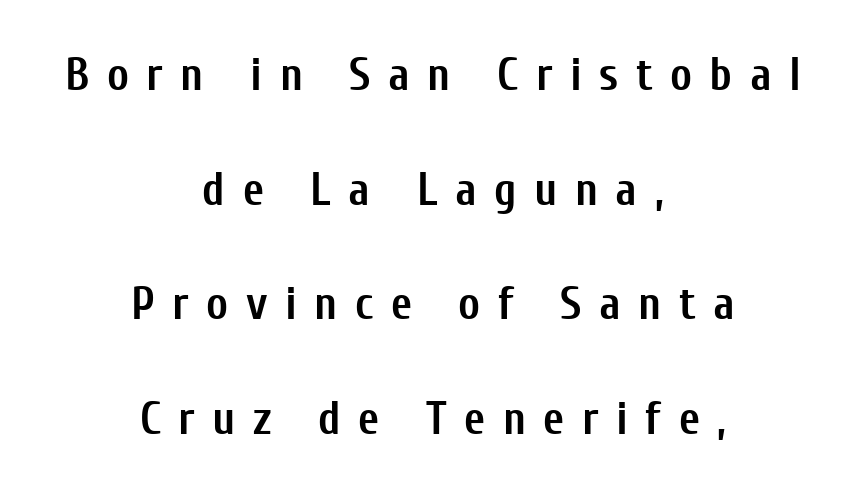
The image shows 46 px semibold, condensed sans-serif type, upright; set centered, loose line spacing (2.49x), unusually wide letter spacing (+0.38 em), not underlined; low stroke contrast and a medium x-height.
